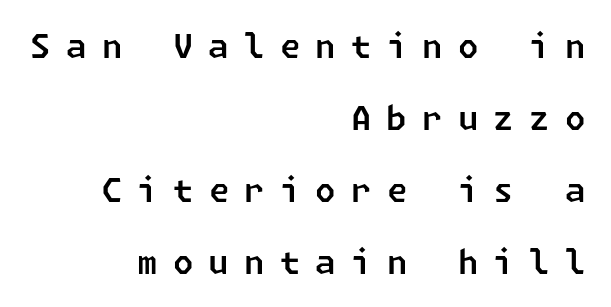
Note: no serifs on the glyphs. You could only call the tracking loose — the letters float apart. Layout note: lines flush right. Unmarked baselines from the first word to the last. How would I describe the line gaps? Wide and relaxed.
